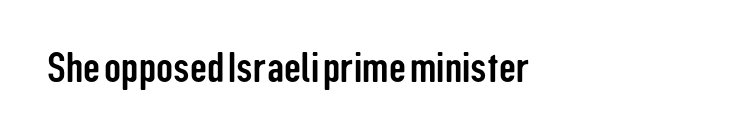
The image shows 42 px condensed sans-serif type, upright; set left-aligned, normal letter spacing, not underlined; low stroke contrast and a medium x-height.
